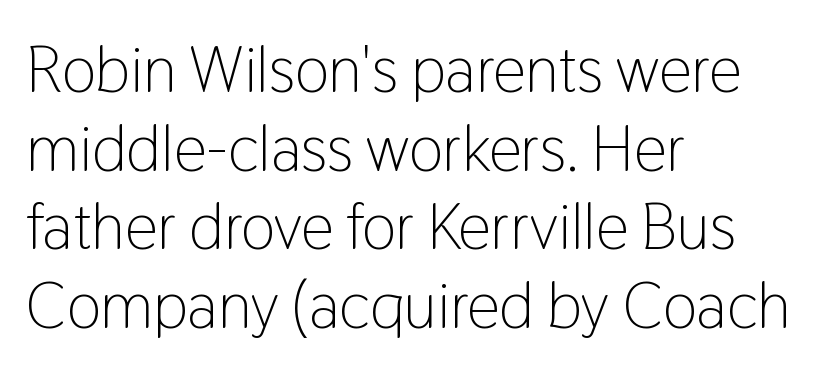
The image shows 65 px light, condensed sans-serif type, upright; set left-aligned, line spacing 1.21x, normal letter spacing, not underlined; low stroke contrast and a medium x-height.
